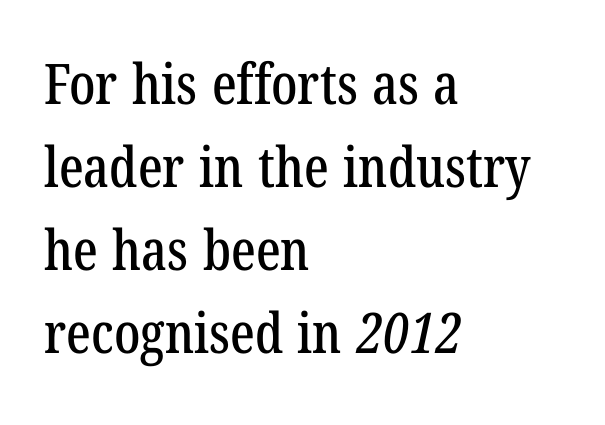
Q: Is the typeface a serif or a sans-serif typeface? A: Serif.
Q: Is the text underlined? A: No.
Q: How is the paragraph aligned? A: Left-aligned.
Q: Is the spacing between letters normal or unusually wide? A: Normal.
Q: Is the spacing between lines tight, normal or loose? A: Normal.
Q: Width (condensed, normal, or wide)? A: Condensed.
Q: Stroke contrast? A: Low.
Q: x-height? A: Medium.
Q: Monospaced? A: No.
